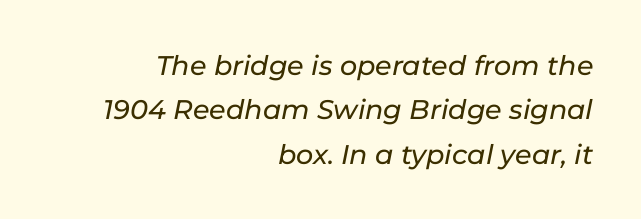
The image shows 27 px text type, italic (leaning right); set right-aligned, normal line spacing (1.64x), normal letter spacing, not underlined.
